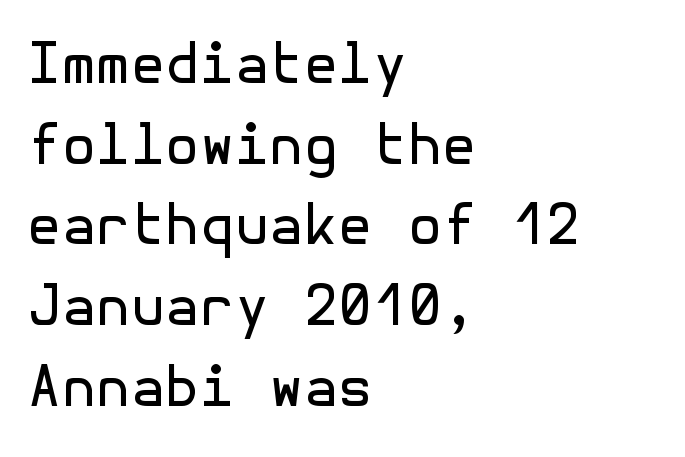
The image shows 56 px regular-weight sans-serif type, upright; set left-aligned, normal line spacing (1.44x), normal letter spacing, not underlined; a medium x-height.
